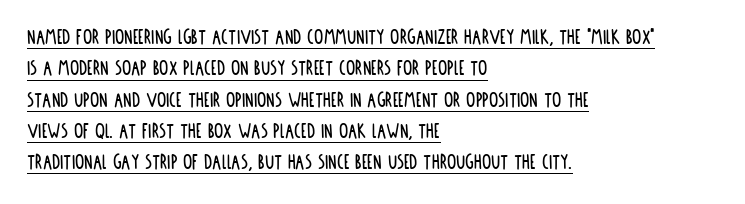
{"italic": "no", "underline": "yes", "align": "left", "line_spacing": "normal", "line_spacing_ratio": 1.36, "letter_spacing": "normal", "letter_spacing_em": 0.0, "glyph_px": 23}
